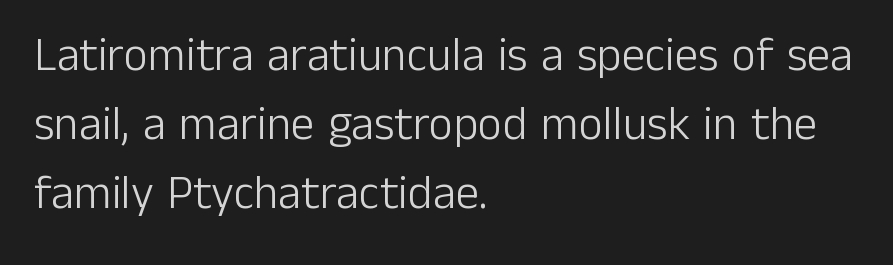
Weight: regular or lighter. Is this a fixed-width face? No — the glyphs have proportional, varying widths. A student would call this left alignment; a typographer would say flush left, rag right. The type sits square on the baseline with zero lean.
